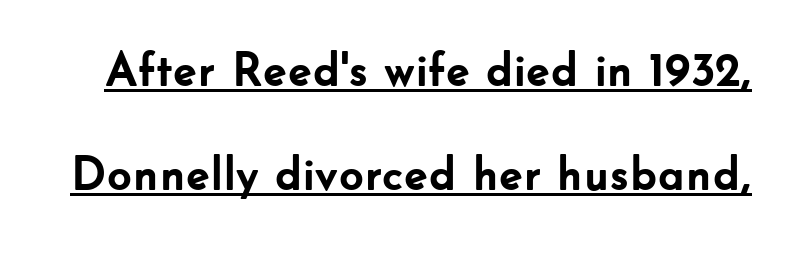
Q: Is the text bold? A: Yes.
Q: Is the text italic (slanted)? A: No, it is upright.
Q: Is the typeface a serif or a sans-serif typeface? A: Sans-serif.
Q: Is the text underlined? A: Yes.
Q: Is the spacing between letters normal or unusually wide? A: Normal.
Q: Is the spacing between lines tight, normal or loose? A: Loose.
Q: Width (condensed, normal, or wide)? A: Normal.
Q: Stroke contrast? A: Low.
Q: x-height? A: Small.
Q: Monospaced? A: No.
